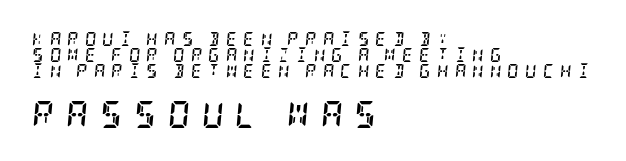
Q: Is the text bold? A: Yes.
Q: Is the text italic (slanted)? A: Yes, it leans right by about 5 degrees.
Q: Is the text underlined? A: No.
Q: How is the paragraph aligned? A: Left-aligned.
Q: Is the spacing between letters normal or unusually wide? A: Unusually wide.
Q: Is the spacing between lines tight, normal or loose? A: Tight.
Q: Which block of text is set in a larger size, the first (top) or the second (bottom)? A: The second (bottom) one.
